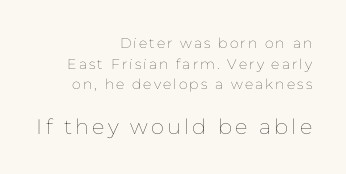
Q: Is the text bold? A: No.
Q: Is the text italic (slanted)? A: No, it is upright.
Q: Is the text underlined? A: No.
Q: How is the paragraph aligned? A: Right-aligned.
Q: Is the spacing between lines tight, normal or loose? A: Normal.
Q: Which block of text is set in a larger size, the first (top) or the second (bottom)? A: The second (bottom) one.
